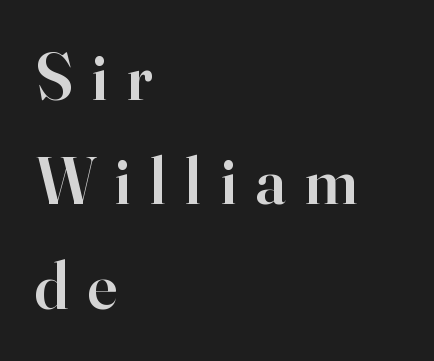
The image shows 66 px semibold serif type, upright; set left-aligned, normal line spacing (1.58x), unusually wide letter spacing (+0.29 em), not underlined; high stroke contrast and a small x-height.
